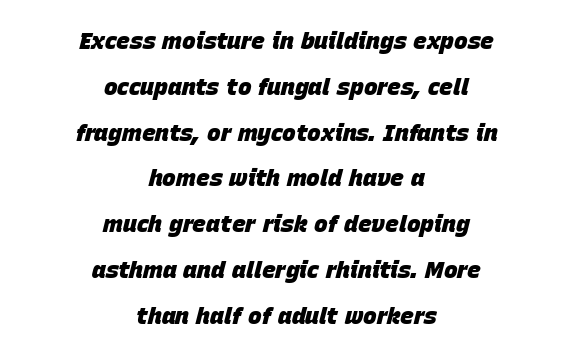
The image shows 23 px bold type, italic (leaning right); set centered, loose line spacing (1.99x), normal letter spacing, not underlined.
